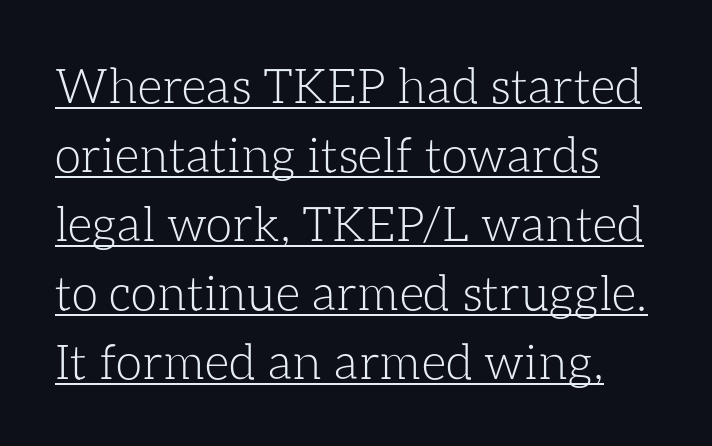
Varying glyph widths throughout — classic text-font behaviour. Normally led — the rows are evenly, conventionally spaced. Standard letterfit; no display-style spreading of the glyphs. These lines were composed using upright roman letters.
